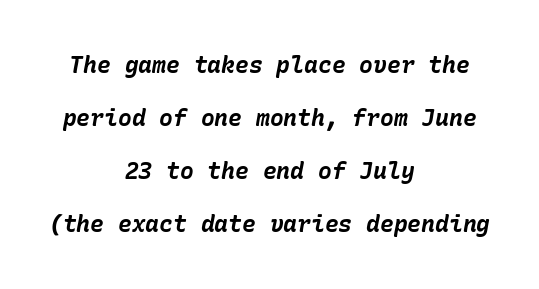
The typesetting leans heavy: a genuine bold. The rendering positions every line midway between the sides. Nothing unusual about the tracking: characters are spaced as the font intends. Slant detected: the letters are inclined. Leading: increased. Clear beneath every line of the passage.
